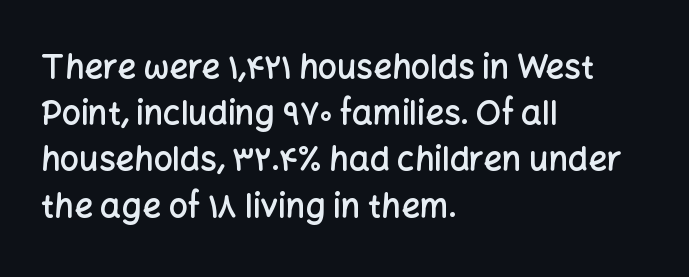
Every letter is mildly thick-stroked: semibold rather than bold. Does extra space separate the letters? No, they use regular spacing. Designer's note — italics off, roman on. Vertical spacing — default. Plain, unruled lines of type.
